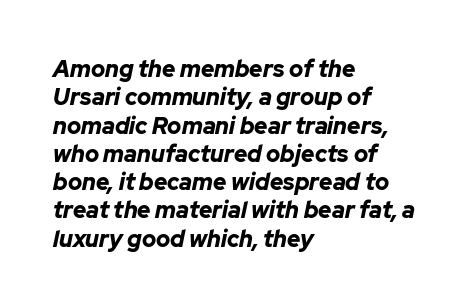
Letters rest on an invisible, unmarked baseline. Notice how the stems are inclined rather than vertical — that's the hallmark of italics. Compared with a centered layout, this one pins lines to the left instead. Caption: bold face, heavy strokes. Words appear dense and cohesive because spacing is normal.
